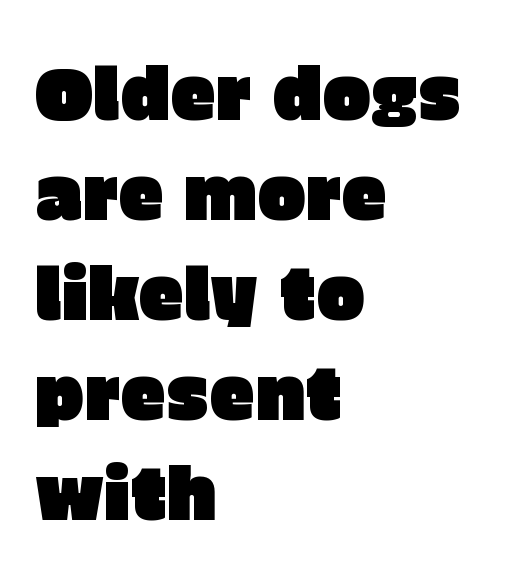
{"serif": "no", "italic": "no", "width": "normal", "stroke_contrast": "low", "x_height": "large", "monospaced": "no", "underline": "no", "align": "left", "line_spacing": "normal", "line_spacing_ratio": 1.37, "letter_spacing": "normal", "letter_spacing_em": 0.0, "glyph_px": 73}
